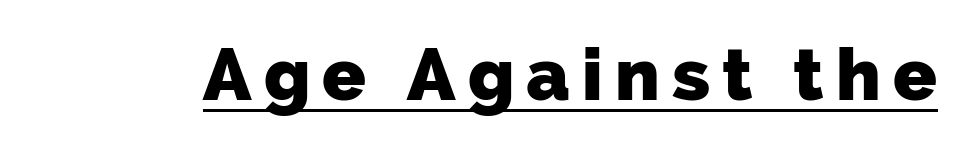
The image shows 72 px heavy sans-serif type; set underlined; low stroke contrast and a medium x-height.
